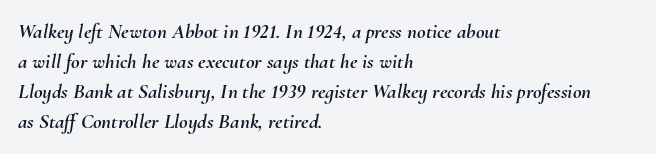
Q: Is the text italic (slanted)? A: Yes, it leans right by about 10 degrees.
Q: Is the text underlined? A: No.
Q: How is the paragraph aligned? A: Left-aligned.
Q: Is the spacing between letters normal or unusually wide? A: Normal.
Q: Is the spacing between lines tight, normal or loose? A: Normal.
